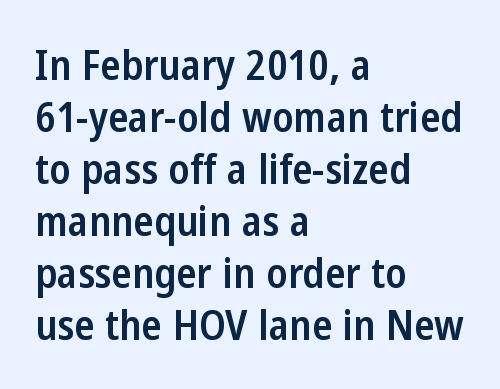
If you drew a line through each stem, it would be perfectly vertical. A bit beefed up — I'd call it semibold rather than bold. Lines of text with bare space underneath. Teacher's note: observe the even left margin — that is flush-left alignment.
